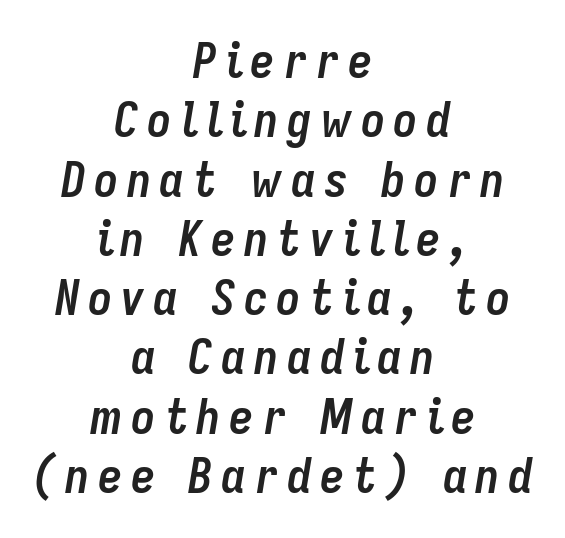
Has an underline been added? It has not. Each line is balanced around a shared central axis. Note the varied advance widths — an 'i' is clearly narrower than an 'm'. Yep, that's italic — everything's leaning.
